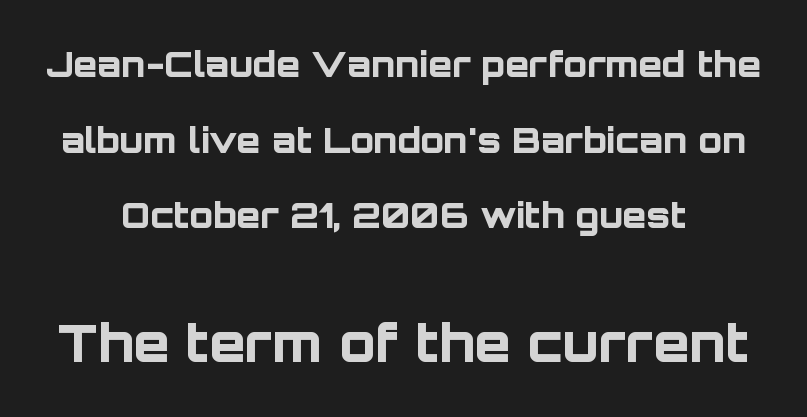
The image shows 52 px bold sans-serif type, upright; set centered, loose line spacing (2.16x), normal letter spacing, not underlined; the second (bottom) block is 1.49x larger; low stroke contrast and a large x-height.
